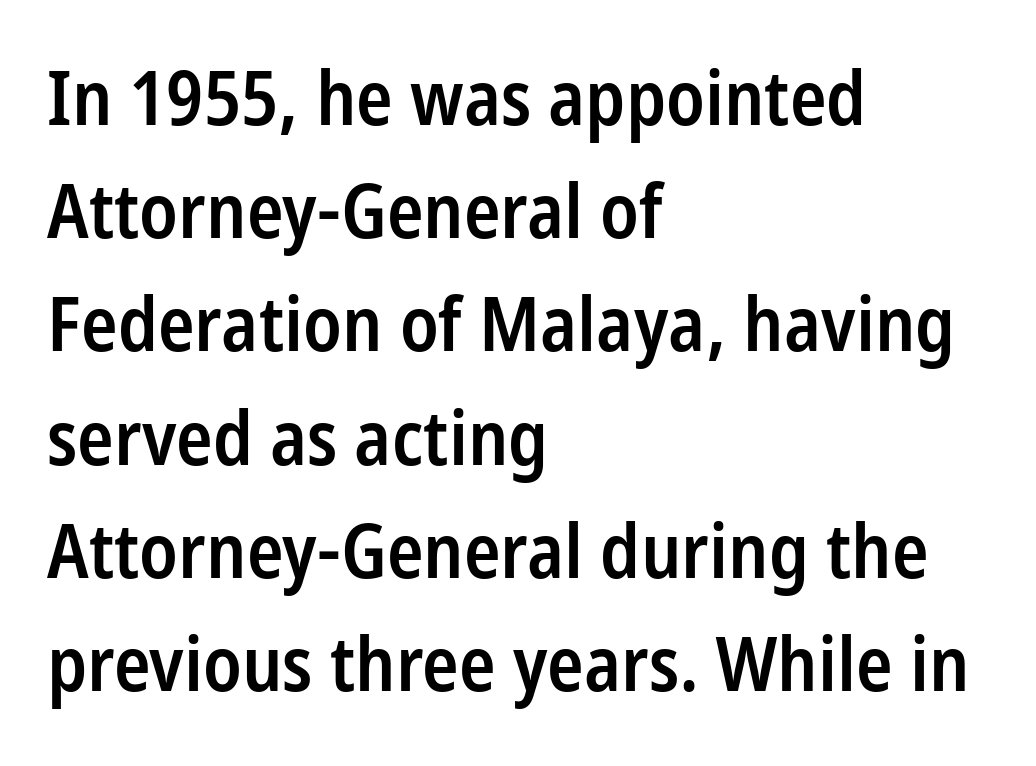
Glyph-to-glyph distance matches everyday printed text. Descenders hang freely into open space. Compared with a centered layout, this one pins lines to the left instead. In terms of letterform style, serifs are entirely absent.
